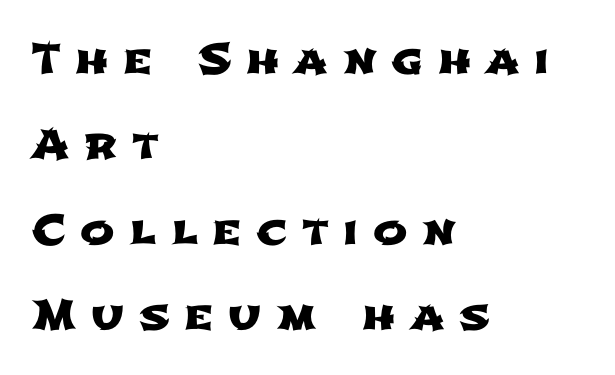
The area under the type is left untouched. Someone cranked the tracking dial way up on this one. Does the type have serifs? No, each stem ends abruptly. These lines stack with their left ends in a neat column.
